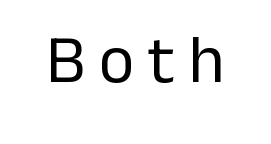
Q: Is the text bold? A: No.
Q: Is the text italic (slanted)? A: No, it is upright.
Q: Is the typeface a serif or a sans-serif typeface? A: Sans-serif.
Q: Is the text underlined? A: No.
Q: Is the spacing between letters normal or unusually wide? A: Unusually wide.
Q: Width (condensed, normal, or wide)? A: Normal.
Q: Stroke contrast? A: Low.
Q: x-height? A: Medium.
Q: Monospaced? A: No.
